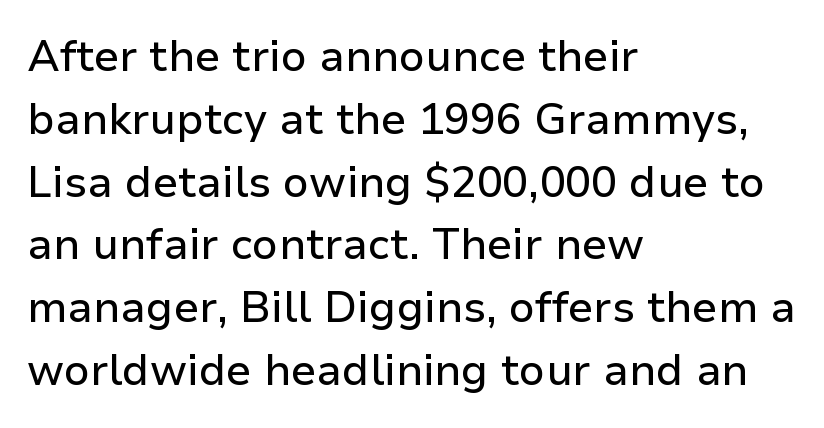
Q: Is the text italic (slanted)? A: No, it is upright.
Q: Is the typeface a serif or a sans-serif typeface? A: Sans-serif.
Q: Is the text underlined? A: No.
Q: How is the paragraph aligned? A: Left-aligned.
Q: Is the spacing between letters normal or unusually wide? A: Normal.
Q: Is the spacing between lines tight, normal or loose? A: Normal.
Q: Width (condensed, normal, or wide)? A: Normal.
Q: Stroke contrast? A: Low.
Q: x-height? A: Medium.
Q: Monospaced? A: No.
